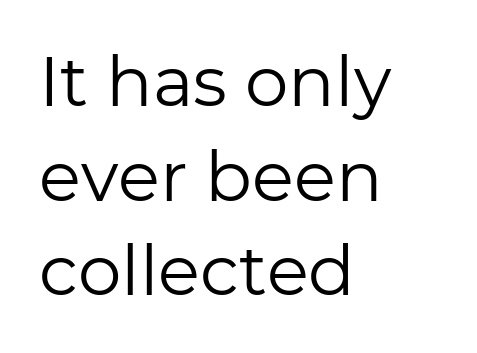
Q: Is the text bold? A: No.
Q: Is the text italic (slanted)? A: No, it is upright.
Q: Is the typeface a serif or a sans-serif typeface? A: Sans-serif.
Q: Is the text underlined? A: No.
Q: How is the paragraph aligned? A: Left-aligned.
Q: Is the spacing between letters normal or unusually wide? A: Normal.
Q: Is the spacing between lines tight, normal or loose? A: Normal.
Q: Width (condensed, normal, or wide)? A: Normal.
Q: Stroke contrast? A: Low.
Q: x-height? A: Medium.
Q: Monospaced? A: No.
